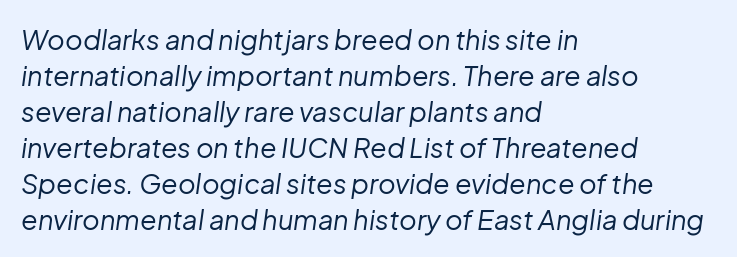
{"italic": "yes", "lean": "right", "slant_degrees": 8, "bold": "no", "underline": "no", "align": "left", "line_spacing": "normal", "line_spacing_ratio": 1.33, "letter_spacing": "normal", "letter_spacing_em": 0.0, "glyph_px": 27}
